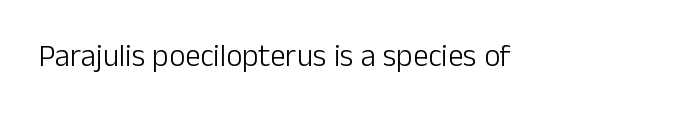
{"serif": "no", "italic": "no", "bold": "no", "weight": "light", "width": "normal", "stroke_contrast": "low", "x_height": "medium", "monospaced": "no", "underline": "no", "letter_spacing": "normal", "letter_spacing_em": 0.0, "glyph_px": 31}
